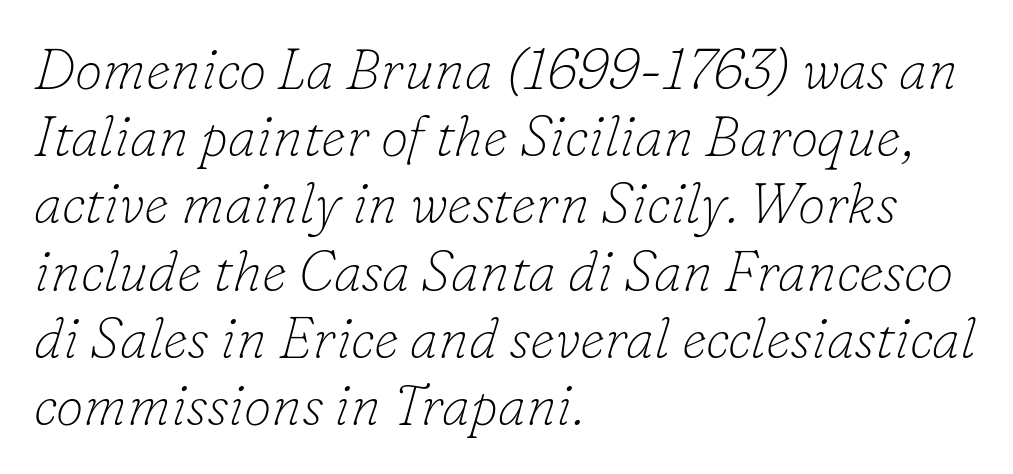
The image shows 56 px thin serif type, italic (leaning right); set left-aligned, line spacing 1.2x, normal letter spacing, not underlined; low stroke contrast and a small x-height.
